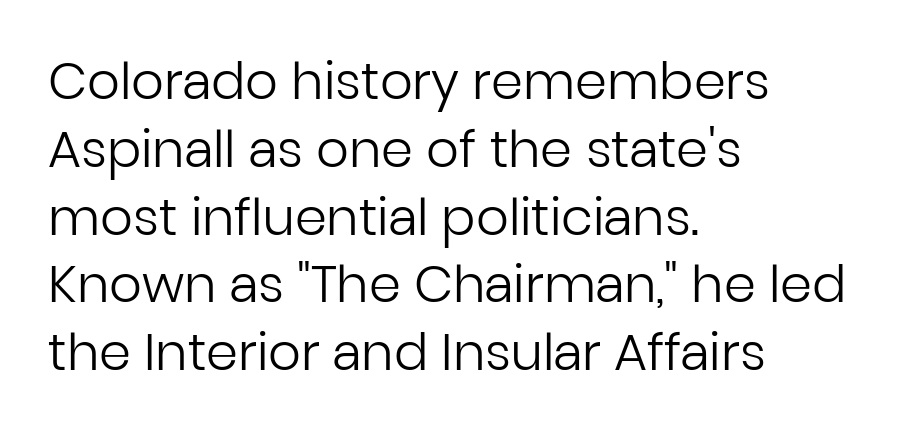
The image shows 51 px regular-weight sans-serif type, upright; set left-aligned, normal line spacing (1.33x), normal letter spacing, not underlined; low stroke contrast and a medium x-height.
